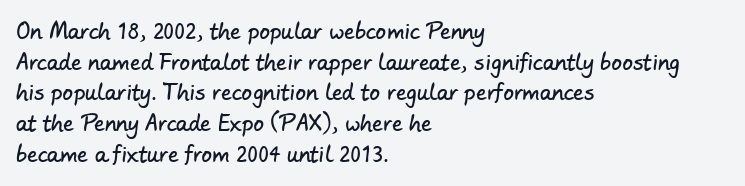
{"underline": "no", "align": "left", "line_spacing": "normal", "line_spacing_ratio": 1.46, "letter_spacing": "normal", "letter_spacing_em": 0.0, "glyph_px": 21}
